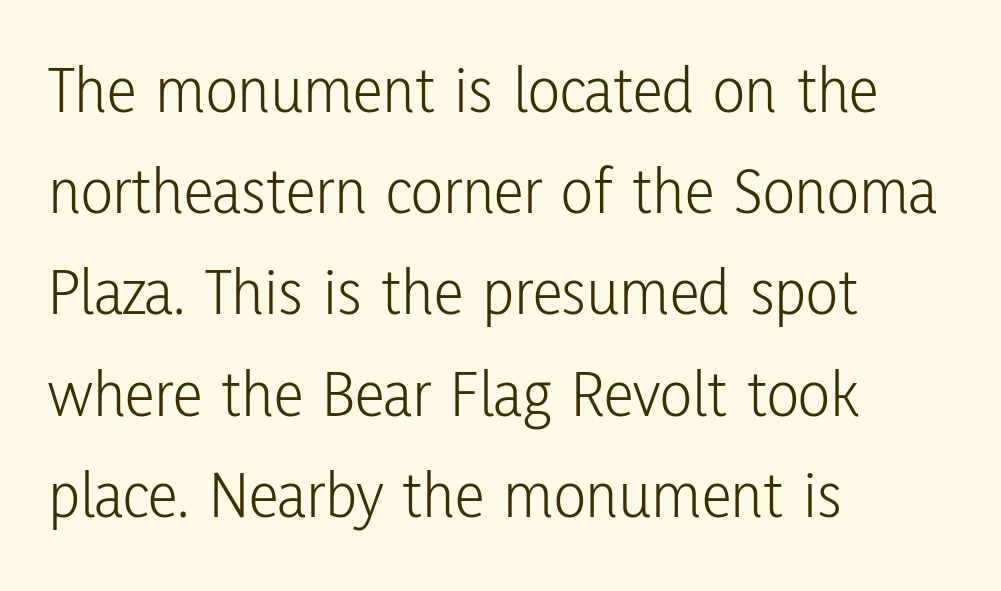
Character widths vary here, with narrow letters taking less room than wide ones. Line spacing here is normal. The typography opts for an upright posture over an oblique one. This rendering uses left alignment, leaving the right contour irregular.
